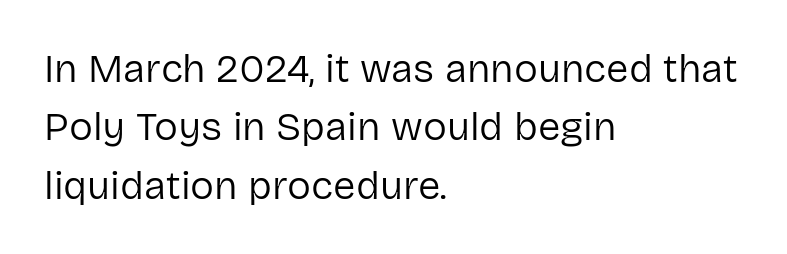
The image shows 40 px regular-weight sans-serif type, upright; set left-aligned, normal line spacing (1.46x), normal letter spacing, not underlined; low stroke contrast and a medium x-height.
